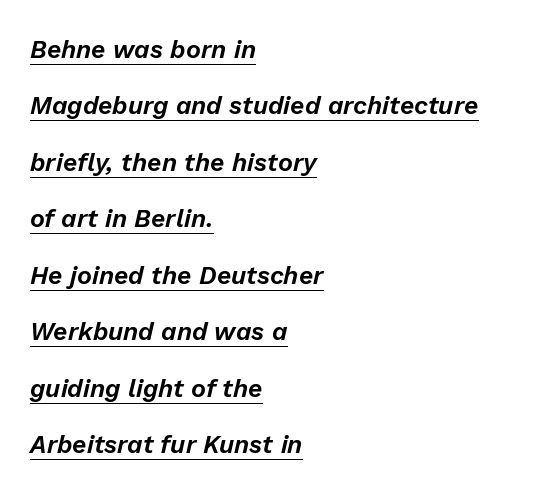
Q: Is the text italic (slanted)? A: Yes, it leans right by about 13 degrees.
Q: Is the text underlined? A: Yes.
Q: How is the paragraph aligned? A: Left-aligned.
Q: Is the spacing between letters normal or unusually wide? A: Normal.
Q: Is the spacing between lines tight, normal or loose? A: Loose.
